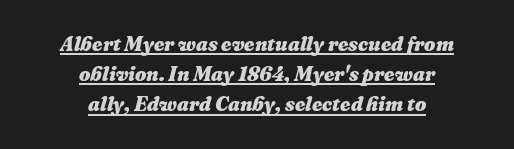
The typesetter chose a symmetrical, centered arrangement here. Emphasis-style slanted type is in use. Regular leading. The rendering uses the underline text-decoration.
